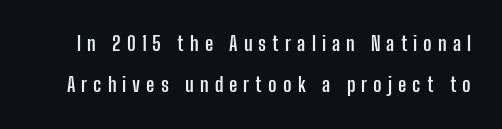
Nobody drew a line under any word here. The block of text is sparse from top to bottom, with ample space between rows. The tracking jumps out immediately: characters are airy and widely separated. Tall strokes in this sample are plumb rather than angled. Summary of weight: heavy, a full bold.
